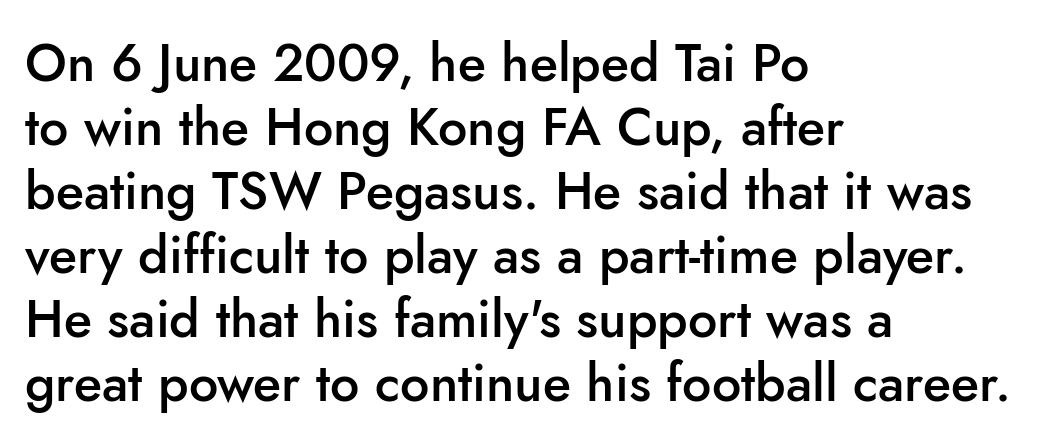
There is no visible air inserted between adjacent glyphs. Check under the words: just untouched page. What weight is shown? A semibold, between regular and bold. No feet cap the strokes, marking this as sans-serif type. When letters stand straight like this, we call the style roman or upright. Spacing verdict: proportional, widths tailored to each character.
